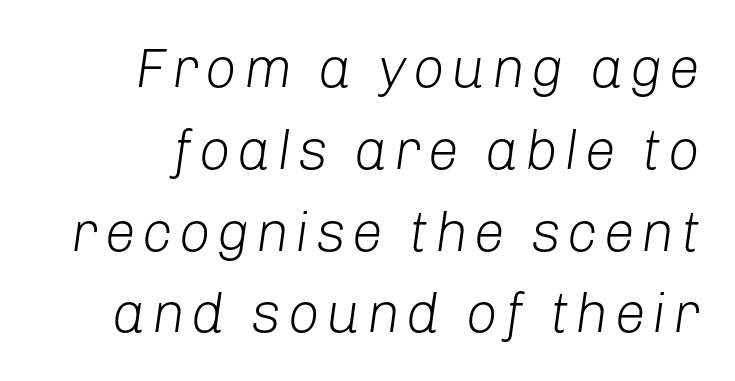
Q: Is the text bold? A: No.
Q: Is the text italic (slanted)? A: Yes, it leans right by about 8 degrees.
Q: Is the text underlined? A: No.
Q: How is the paragraph aligned? A: Right-aligned.
Q: Is the spacing between lines tight, normal or loose? A: Normal.
Q: Width (condensed, normal, or wide)? A: Normal.
Q: Stroke contrast? A: Low.
Q: x-height? A: Medium.
Q: Monospaced? A: No.
